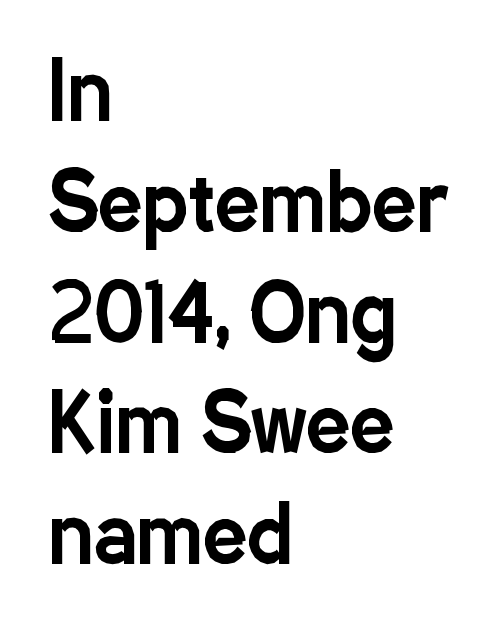
The image shows 78 px condensed sans-serif type, upright; set left-aligned, normal line spacing (1.42x), normal letter spacing, not underlined; low stroke contrast and a medium x-height.
